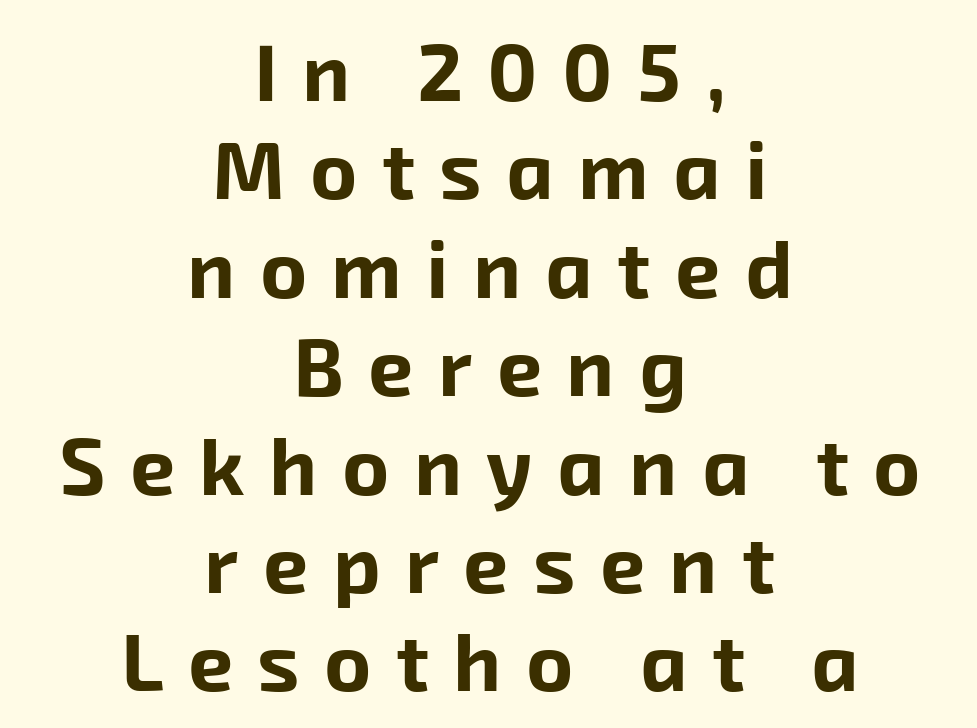
The image shows 80 px bold sans-serif type; set centered, line spacing 1.23x, unusually wide letter spacing (+0.31 em), not underlined; low stroke contrast and a medium x-height.
